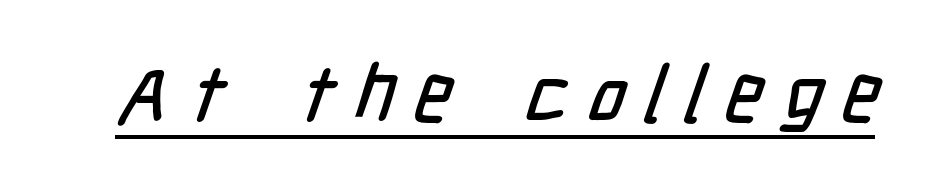
Q: Is the typeface a serif or a sans-serif typeface? A: Sans-serif.
Q: Is the text underlined? A: Yes.
Q: Is the spacing between letters normal or unusually wide? A: Unusually wide.
Q: Width (condensed, normal, or wide)? A: Condensed.
Q: Stroke contrast? A: Low.
Q: x-height? A: Medium.
Q: Monospaced? A: No.
